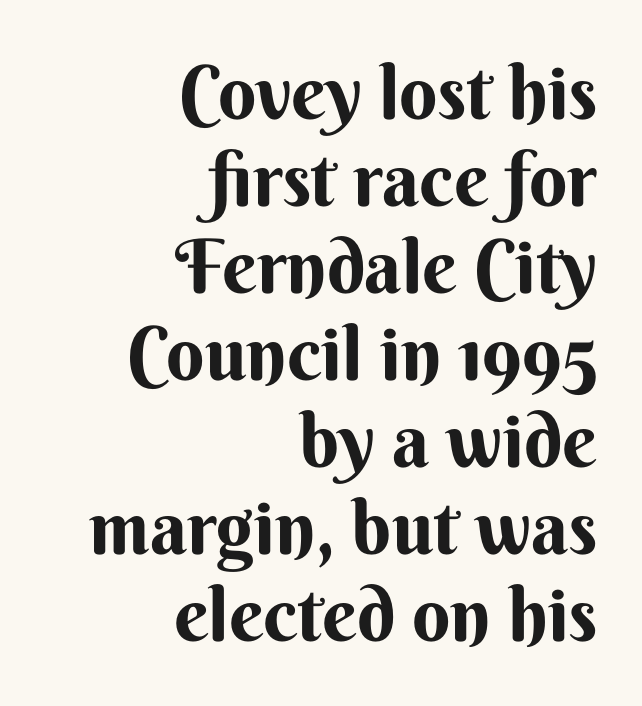
The font family rendered here belongs to the sans-serif group. Letter spacing: default. The face used here is proportionally spaced, like ordinary book or web type. The space beneath each line is pristine and unruled. In CSS terms this would be text-align: right. Vertical strokes here are truly vertical.
